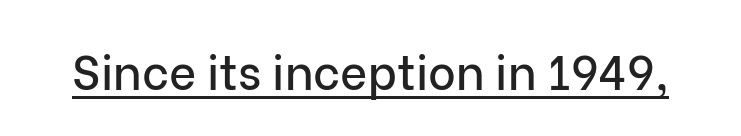
The image shows 47 px sans-serif type, upright; set normal letter spacing, underlined; low stroke contrast and a medium x-height.
